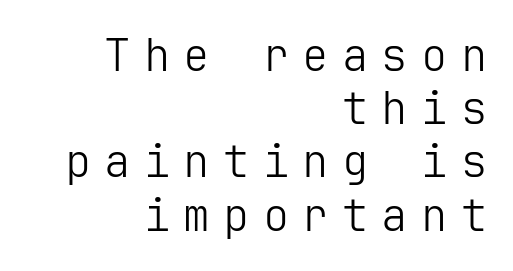
{"serif": "no", "italic": "no", "bold": "no", "weight": "light", "width": "normal", "stroke_contrast": "low", "x_height": "medium", "underline": "no", "align": "right", "line_spacing_ratio": 1.21, "letter_spacing": "wide", "letter_spacing_em": 0.3, "glyph_px": 44}
